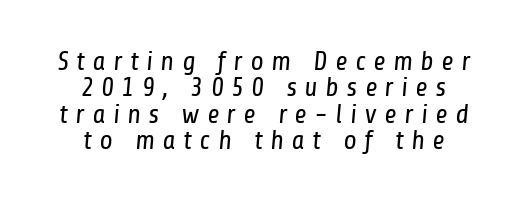
The image shows 27 px text type; set centered, tight line spacing (0.98x), unusually wide letter spacing (+0.28 em), not underlined.
